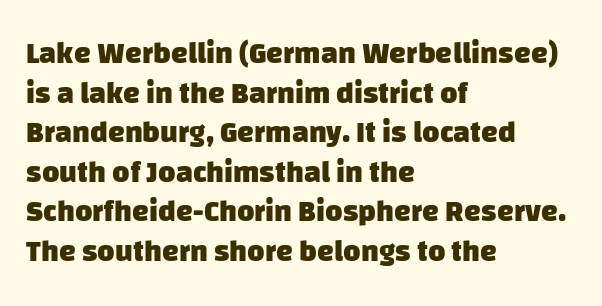
The image shows 30 px heavy sans-serif type; set left-aligned, normal line spacing (1.32x), normal letter spacing, not underlined; low stroke contrast and a large x-height.
